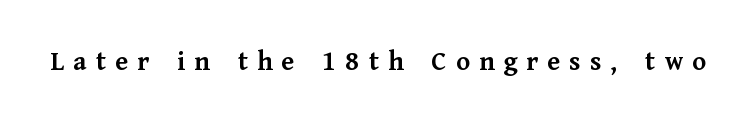
A typesetter would mark this as roman, not italic. The face used here is seriffed, in the tradition of book romans. Quick note: underline off. This rendering widens character spacing well past its baseline value.
